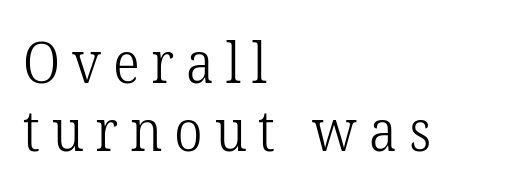
Q: Is the text bold? A: No.
Q: Is the text italic (slanted)? A: No, it is upright.
Q: Is the typeface a serif or a sans-serif typeface? A: Serif.
Q: Is the text underlined? A: No.
Q: How is the paragraph aligned? A: Left-aligned.
Q: Is the spacing between letters normal or unusually wide? A: Unusually wide.
Q: Width (condensed, normal, or wide)? A: Normal.
Q: Stroke contrast? A: Low.
Q: x-height? A: Medium.
Q: Monospaced? A: No.
